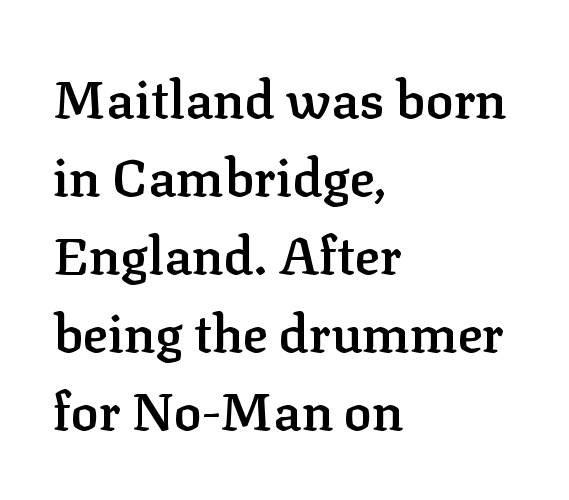
The image shows 52 px semibold serif type, upright; set left-aligned, normal line spacing (1.5x), normal letter spacing, not underlined; low stroke contrast and a medium x-height.
